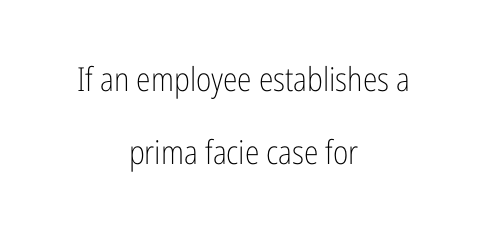
The letters carry no serifs — their stems end cleanly without finishing strokes. Notice the wide empty band between every row — that's loose leading. This rendering uses center alignment, leaving both contours irregular but symmetric. Compared with typical body copy, the letter spacing here is the same. Unbolded letterforms with no extra heft.
